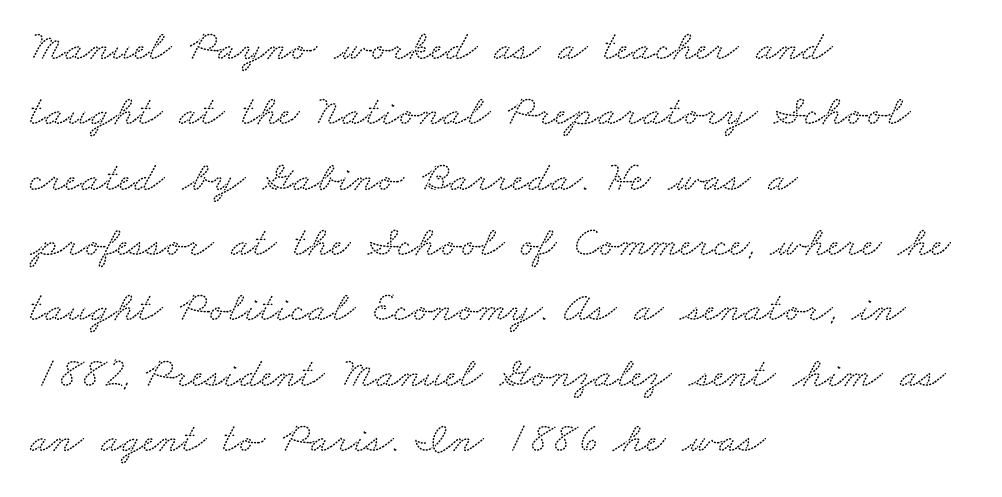
The image shows 43 px wide serif type; set left-aligned, normal line spacing (1.52x), normal letter spacing, not underlined; low stroke contrast and a small x-height.
